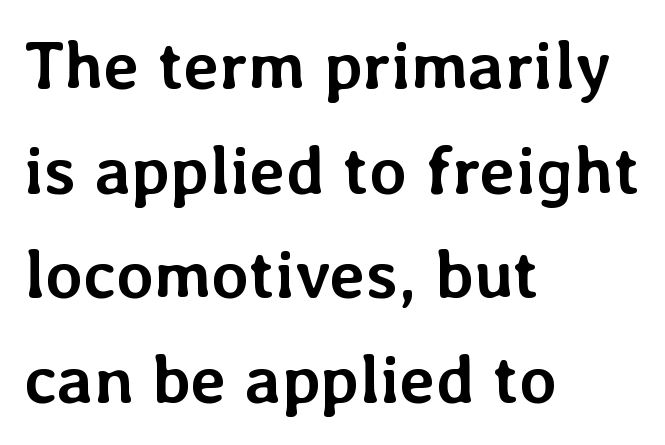
{"italic": "no", "bold": "yes", "weight": "semibold", "width": "normal", "stroke_contrast": "low", "x_height": "medium", "monospaced": "no", "underline": "no", "align": "left", "line_spacing": "normal", "line_spacing_ratio": 1.54, "letter_spacing": "normal", "letter_spacing_em": 0.0, "glyph_px": 68}
